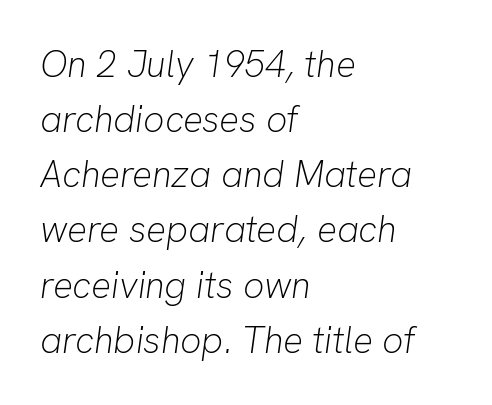
{"italic": "yes", "lean": "right", "slant_degrees": 8, "bold": "no", "weight": "light", "width": "normal", "stroke_contrast": "low", "x_height": "medium", "monospaced": "no", "underline": "no", "align": "left", "line_spacing": "normal", "line_spacing_ratio": 1.49, "letter_spacing": "normal", "letter_spacing_em": 0.0, "glyph_px": 37}
